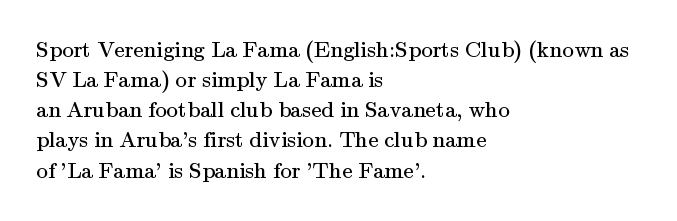
The image shows 23 px text type, upright; set left-aligned, normal line spacing (1.31x), normal letter spacing, not underlined.
